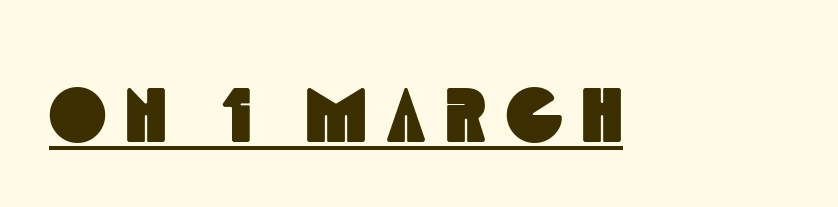
Q: Is the typeface a serif or a sans-serif typeface? A: Sans-serif.
Q: Is the text underlined? A: Yes.
Q: Is the spacing between letters normal or unusually wide? A: Unusually wide.
Q: Width (condensed, normal, or wide)? A: Condensed.
Q: x-height? A: Large.
Q: Monospaced? A: No.
